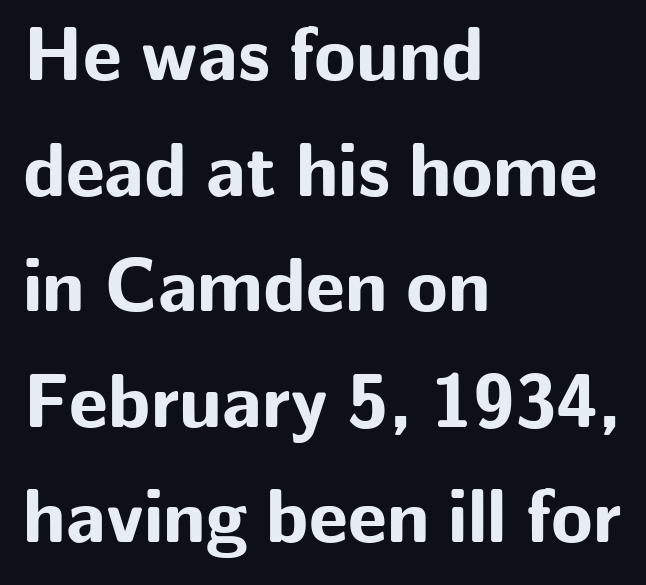
No word sits above an underline. The tracking reads as untouched default to a designer's eye. Left-aligned paragraph, ragged on the right. A typesetter would call this proportional, since set widths differ per character. Weight check: bold — yes, fully.
